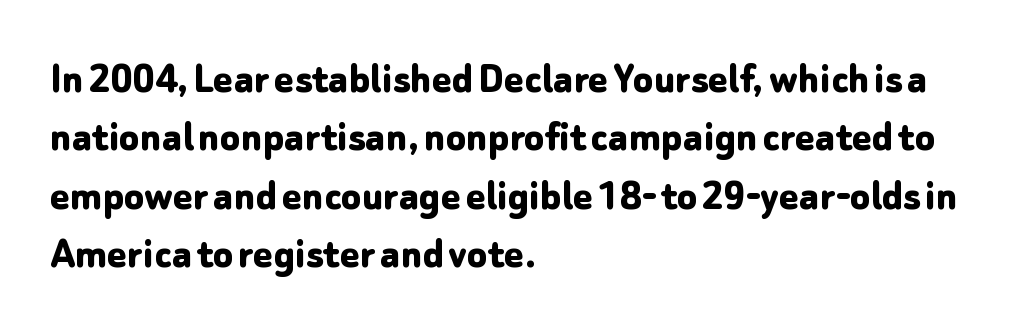
Think of a printed novel: that variable character pitch is what you see here. It's the straight-up-and-down kind of type. The designer left line spacing at the default. Left-aligned paragraph, ragged on the right. The letters are bold, with thick, heavy strokes. The font family rendered here belongs to the sans-serif group.
